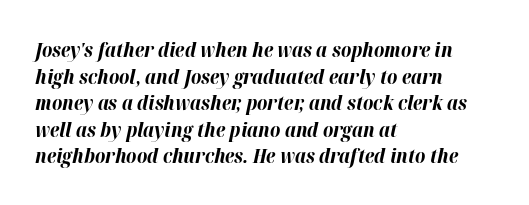
{"italic": "yes", "lean": "right", "slant_degrees": 12, "bold": "yes", "underline": "no", "align": "left", "line_spacing": "normal", "line_spacing_ratio": 1.33, "letter_spacing": "normal", "letter_spacing_em": 0.0, "glyph_px": 20}
